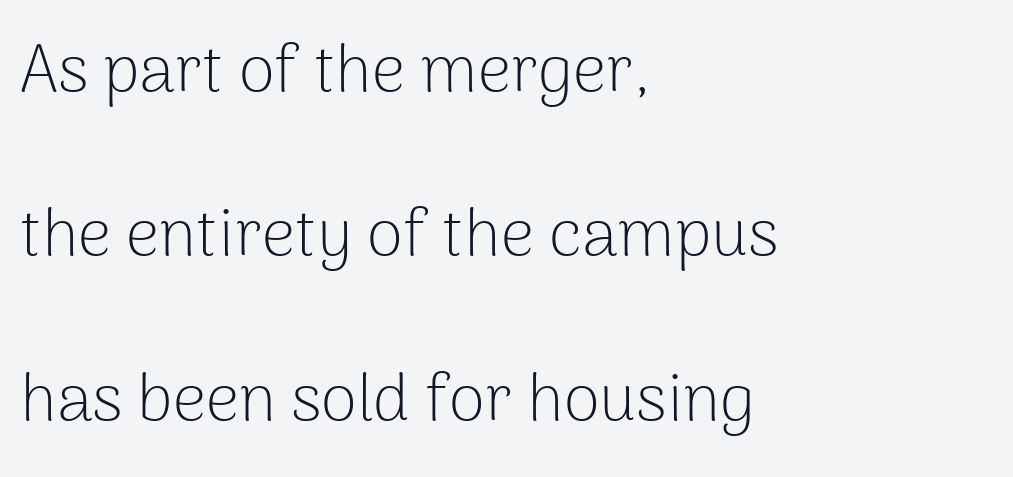
{"serif": "no", "italic": "no", "bold": "no", "weight": "light", "width": "normal", "stroke_contrast": "low", "x_height": "medium", "monospaced": "no", "underline": "no", "align": "left", "line_spacing": "loose", "line_spacing_ratio": 2.49, "letter_spacing": "normal", "letter_spacing_em": 0.0, "glyph_px": 66}
